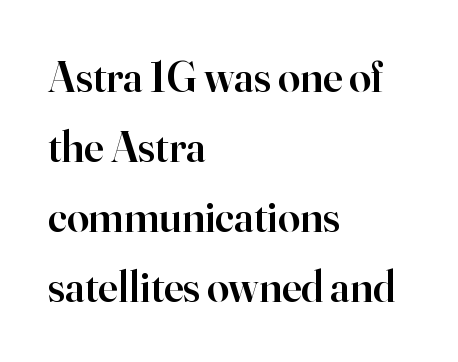
Students, this is semibold: more ink than regular, less than bold. Think of a printed novel: that variable character pitch is what you see here. The line texture is even and compact thanks to regular tracking. The lines in this sample share a left origin and differ only in where they stop. Descender tails drop into unmarked territory.
